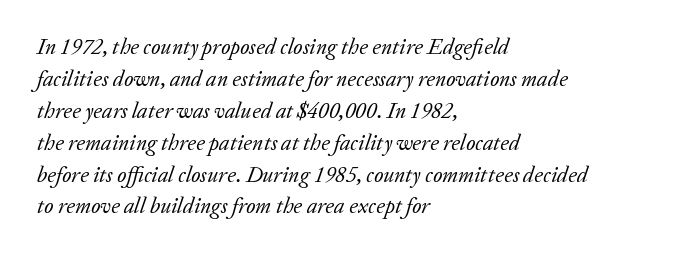
The image shows 22 px text type, italic (leaning right); set left-aligned, normal line spacing (1.45x), normal letter spacing, not underlined.
